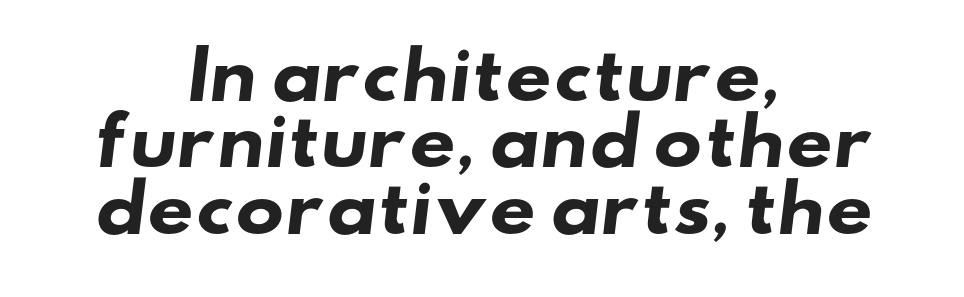
Tracking here is standard; glyphs follow each other at the usual distance. Check under the words: just untouched page. The letters carry no serifs — their stems end cleanly without finishing strokes. Horizontally, the lines are justified to the midpoint only. These lines carry a lot of weight — the face is fully bold.
